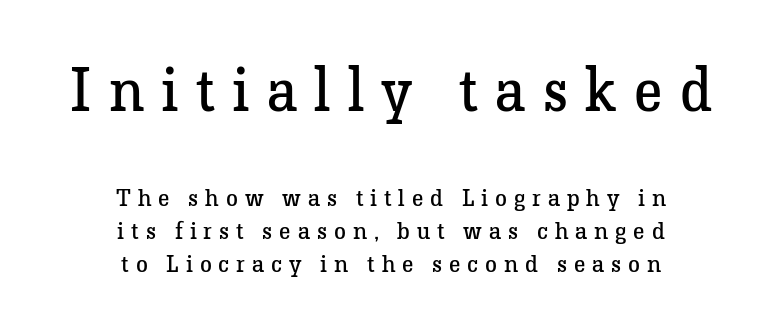
{"serif": "yes", "italic": "no", "bold": "no", "weight": "regular", "width": "normal", "stroke_contrast": "low", "x_height": "medium", "monospaced": "no", "underline": "no", "align": "center", "line_spacing": "normal", "line_spacing_ratio": 1.38, "letter_spacing": "wide", "letter_spacing_em": 0.29, "larger_block": "first", "size_ratio": 2.5, "glyph_px": 60}
